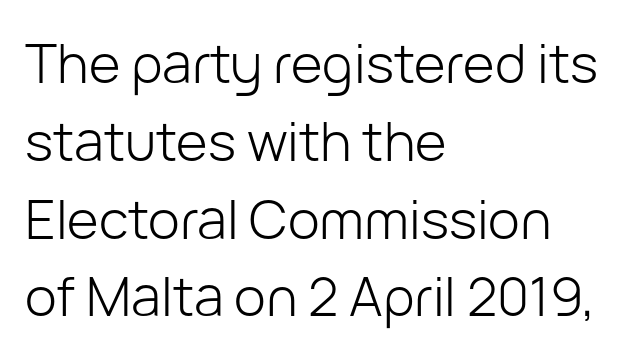
Q: Is the text bold? A: No.
Q: Is the text italic (slanted)? A: No, it is upright.
Q: Is the typeface a serif or a sans-serif typeface? A: Sans-serif.
Q: Is the text underlined? A: No.
Q: How is the paragraph aligned? A: Left-aligned.
Q: Is the spacing between letters normal or unusually wide? A: Normal.
Q: Is the spacing between lines tight, normal or loose? A: Normal.
Q: Width (condensed, normal, or wide)? A: Normal.
Q: Stroke contrast? A: Low.
Q: x-height? A: Medium.
Q: Monospaced? A: No.
